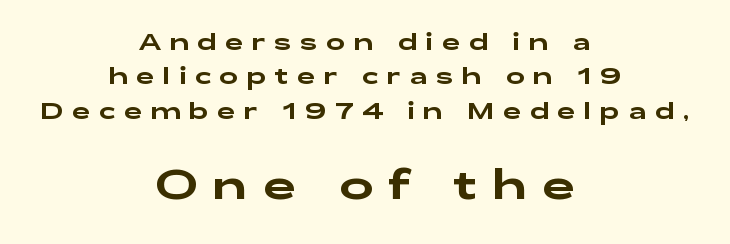
The image shows 41 px wide sans-serif type, upright; set centered, normal line spacing (1.5x), unusually wide letter spacing (+0.37 em), not underlined; the second (bottom) block is 1.78x larger; low stroke contrast and a medium x-height.
